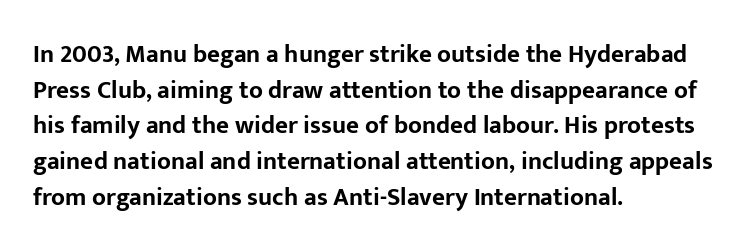
The image shows 25 px bold type, upright; set left-aligned, normal line spacing (1.43x), normal letter spacing, not underlined.
